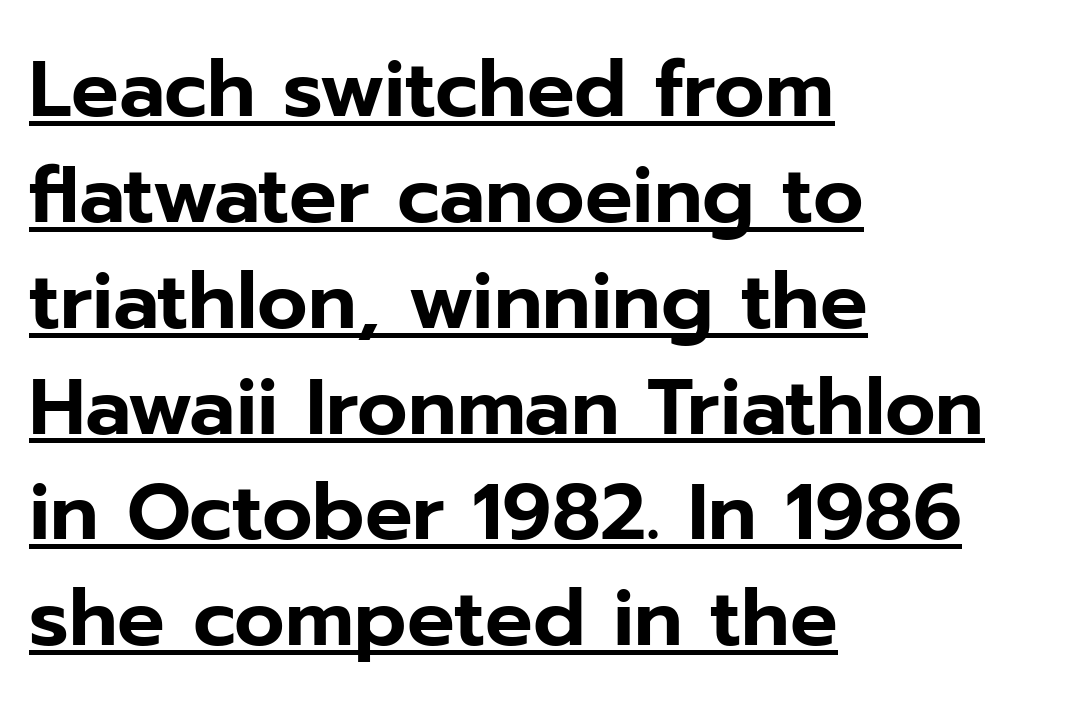
You could not count columns in this text — the font is proportionally spaced. Ascenders rise straight up at ninety degrees. Caption: standard tracking, unaltered. The characters display no serif detailing; their extremities are plain.
